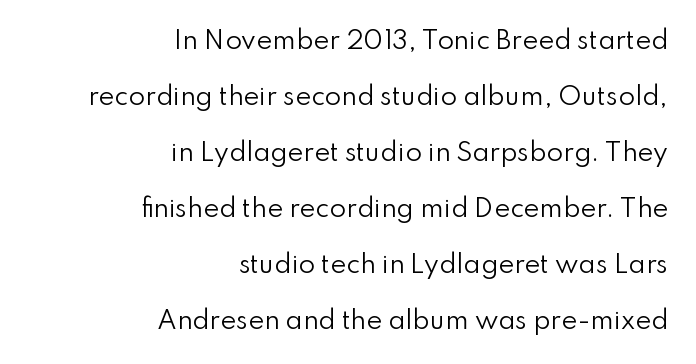
Q: Is the text bold? A: No.
Q: Is the text italic (slanted)? A: No, it is upright.
Q: Is the text underlined? A: No.
Q: How is the paragraph aligned? A: Right-aligned.
Q: Is the spacing between letters normal or unusually wide? A: Normal.
Q: Is the spacing between lines tight, normal or loose? A: Loose.
